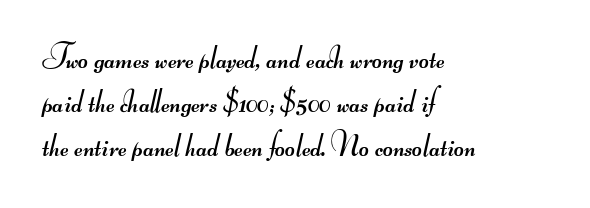
Q: Is the text bold? A: No.
Q: Is the typeface a serif or a sans-serif typeface? A: Sans-serif.
Q: Is the text underlined? A: No.
Q: How is the paragraph aligned? A: Left-aligned.
Q: Is the spacing between letters normal or unusually wide? A: Normal.
Q: Is the spacing between lines tight, normal or loose? A: Normal.
Q: Width (condensed, normal, or wide)? A: Wide.
Q: Stroke contrast? A: Medium.
Q: Monospaced? A: No.
